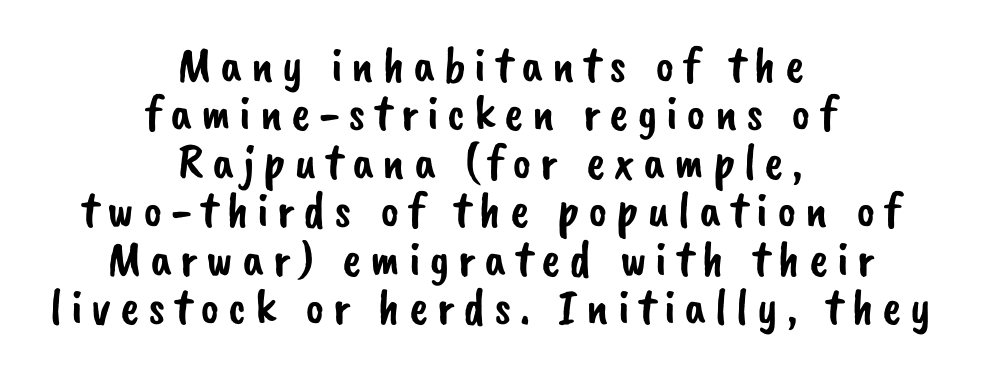
{"serif": "no", "width": "normal", "stroke_contrast": "low", "x_height": "small", "monospaced": "no", "underline": "no", "align": "center", "line_spacing": "tight", "line_spacing_ratio": 0.95, "glyph_px": 51}
